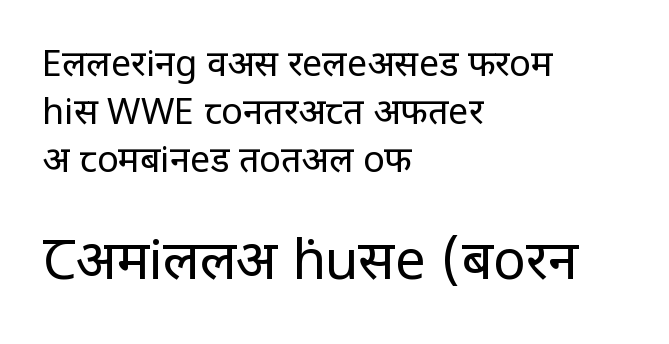
The face looks like a standard text weight, possibly lighter. The space between consecutive lines is moderate. In terms of posture, this sample is upright. Here the second block reads like a headline and the first like body copy. The area under the type is left untouched. Nobody touched the tracking dial on this one.
